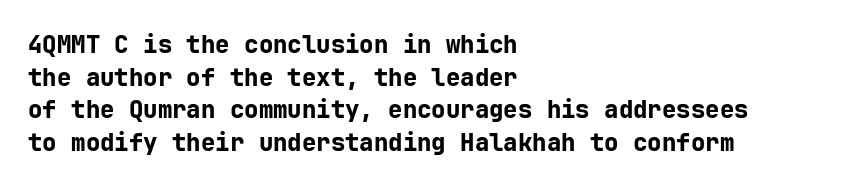
{"italic": "no", "bold": "yes", "underline": "no", "align": "left", "line_spacing": "normal", "line_spacing_ratio": 1.36, "letter_spacing": "normal", "letter_spacing_em": 0.0, "glyph_px": 24}
